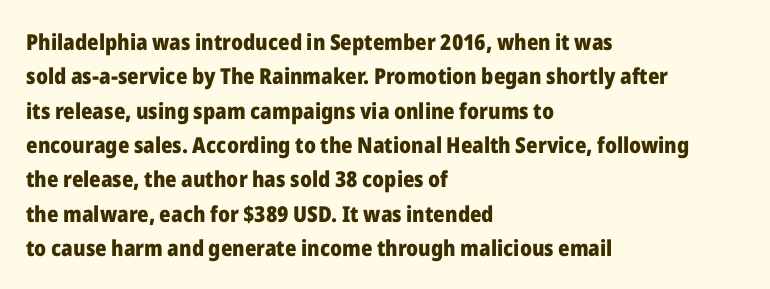
Q: Is the text bold? A: Yes.
Q: Is the text italic (slanted)? A: No, it is upright.
Q: Is the text underlined? A: No.
Q: How is the paragraph aligned? A: Left-aligned.
Q: Is the spacing between letters normal or unusually wide? A: Normal.
Q: Is the spacing between lines tight, normal or loose? A: Normal.
